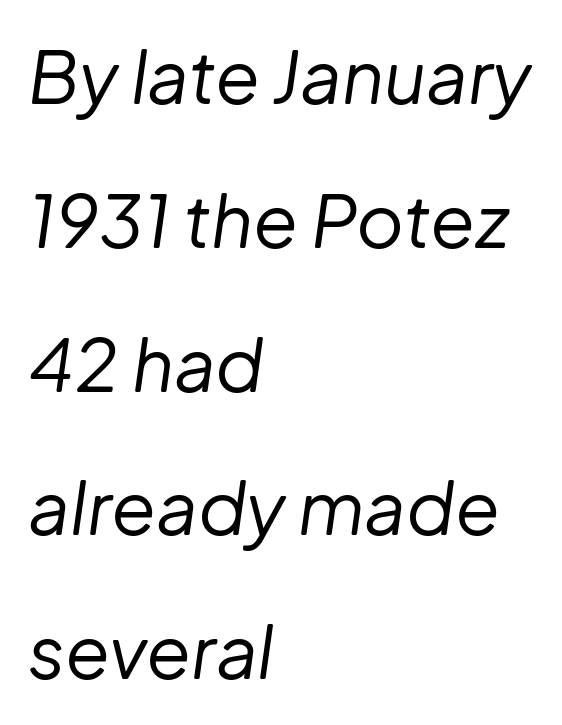
The image shows 73 px regular-weight type, italic (leaning right); set left-aligned, loose line spacing (1.97x), normal letter spacing, not underlined; low stroke contrast and a medium x-height.
